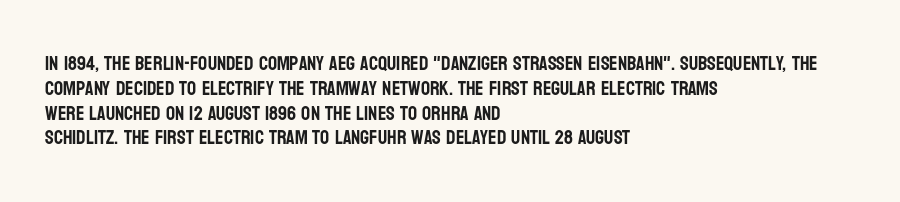
The image shows 20 px text type, upright; set left-aligned, line spacing 1.24x, normal letter spacing, not underlined.
